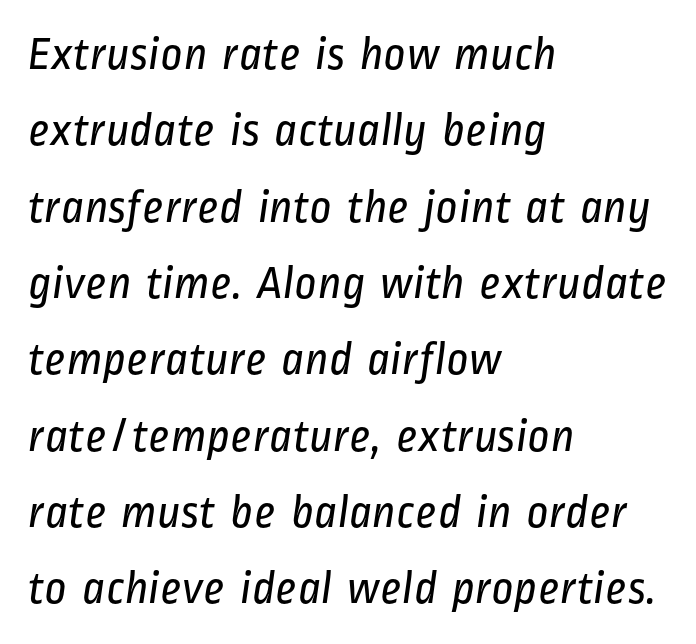
The paragraph shown leans on its left margin. You can tell from the bare stems that sans-serif type was used. The letterforms sit at book weight or below. Character widths vary here, with narrow letters taking less room than wide ones.
